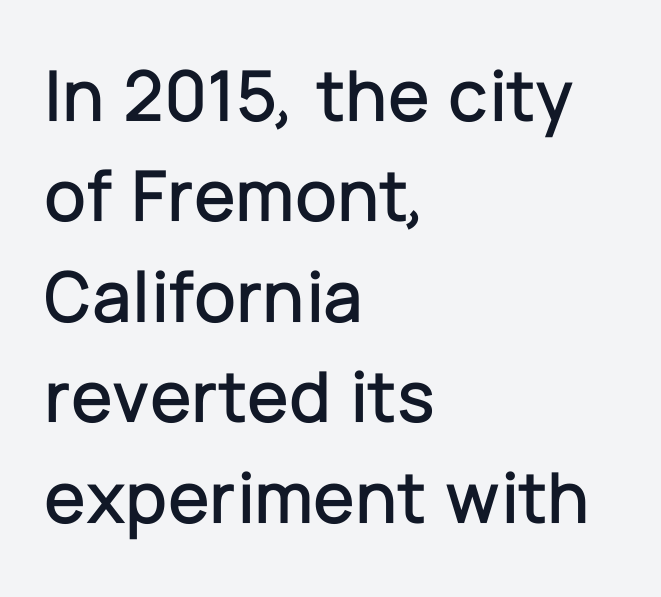
Each letter keeps its own natural width here, so spacing adapts to shape. The leading is moderate, giving the passage an even texture. Bare-footed words on every line. The font family rendered here belongs to the sans-serif group. Nothing unusual about the tracking: characters are spaced as the font intends. Italic: no, the glyphs are upright roman.
